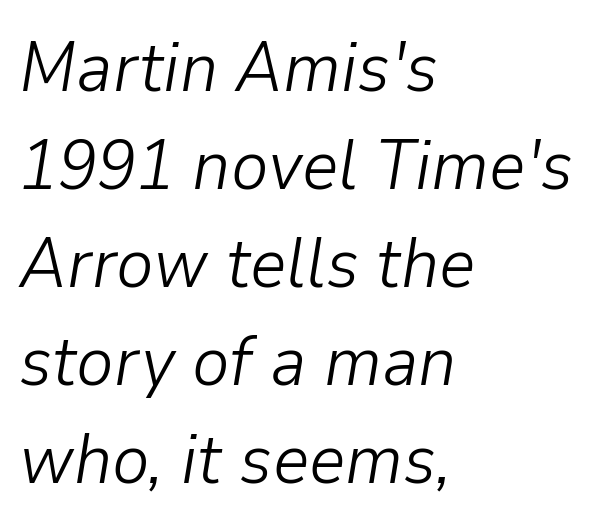
The image shows 71 px light type, italic (leaning right); set left-aligned, normal line spacing (1.38x), normal letter spacing, not underlined; low stroke contrast and a medium x-height.
